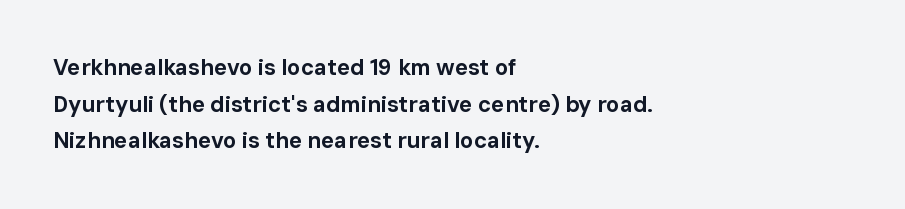
Q: Is the text bold? A: Yes.
Q: Is the text italic (slanted)? A: No, it is upright.
Q: Is the text underlined? A: No.
Q: How is the paragraph aligned? A: Left-aligned.
Q: Is the spacing between letters normal or unusually wide? A: Normal.
Q: Is the spacing between lines tight, normal or loose? A: Normal.
